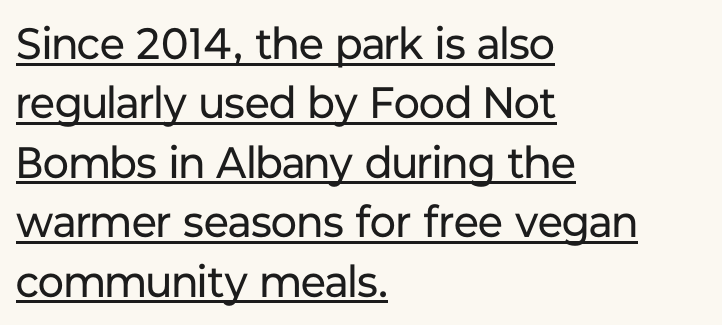
{"serif": "no", "italic": "no", "bold": "no", "weight": "regular", "width": "normal", "stroke_contrast": "low", "x_height": "medium", "monospaced": "no", "underline": "yes", "align": "left", "line_spacing": "normal", "line_spacing_ratio": 1.35, "letter_spacing": "normal", "letter_spacing_em": 0.0, "glyph_px": 44}
